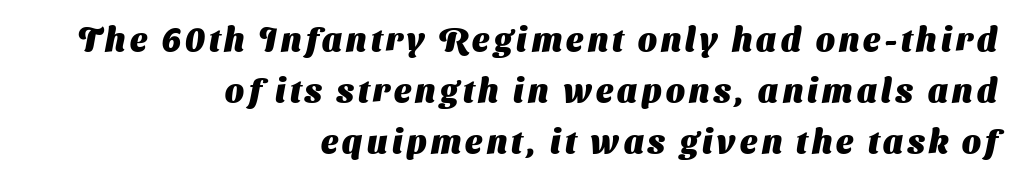
{"serif": "no", "bold": "yes", "weight": "heavy", "width": "normal", "stroke_contrast": "medium", "x_height": "medium", "monospaced": "no", "underline": "no", "align": "right", "line_spacing": "normal", "line_spacing_ratio": 1.54, "glyph_px": 33}
